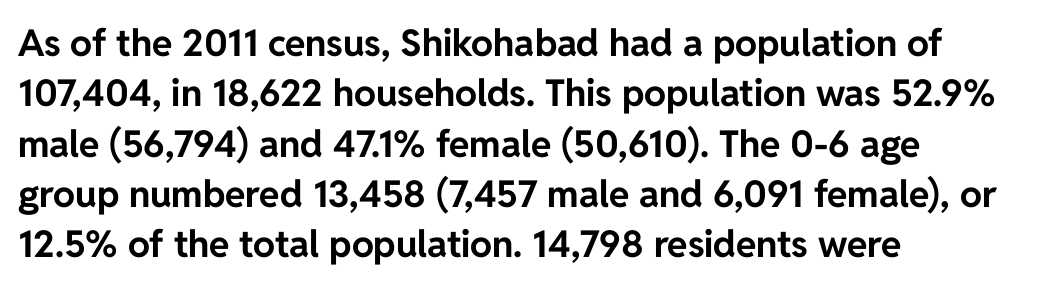
Designer's note — italics off, roman on. Leading matches the norm, producing a regular column. Students, this is bold: see how much ink each stroke carries. Character widths vary here, with narrow letters taking less room than wide ones. The passage is arranged the way most books set body copy — flush left. Nope, no serifs anywhere on these letters.
